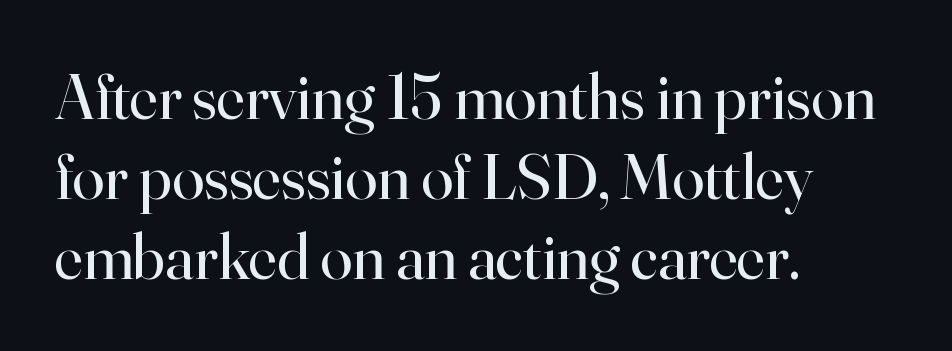
{"serif": "yes", "italic": "no", "bold": "no", "weight": "regular", "width": "normal", "stroke_contrast": "high", "x_height": "small", "monospaced": "no", "underline": "no", "align": "left", "line_spacing_ratio": 1.23, "letter_spacing": "normal", "letter_spacing_em": 0.0, "glyph_px": 65}
